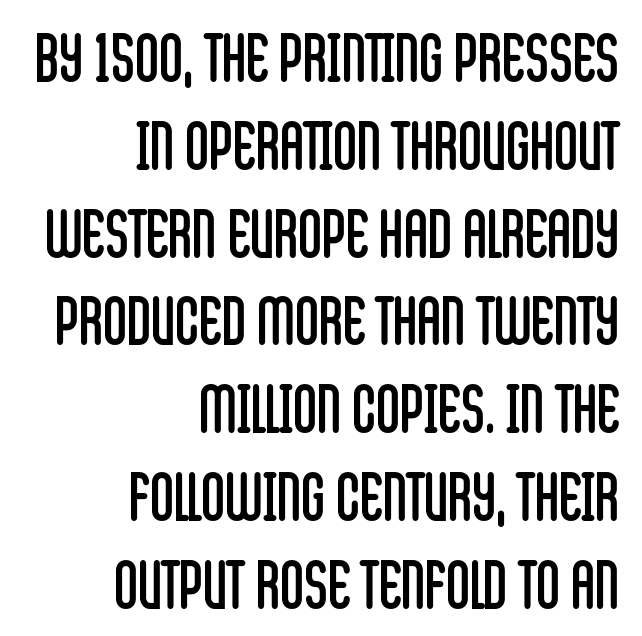
The image shows 66 px regular-weight, condensed sans-serif type, upright; set right-aligned, normal line spacing (1.33x), normal letter spacing, not underlined; low stroke contrast and a large x-height.
